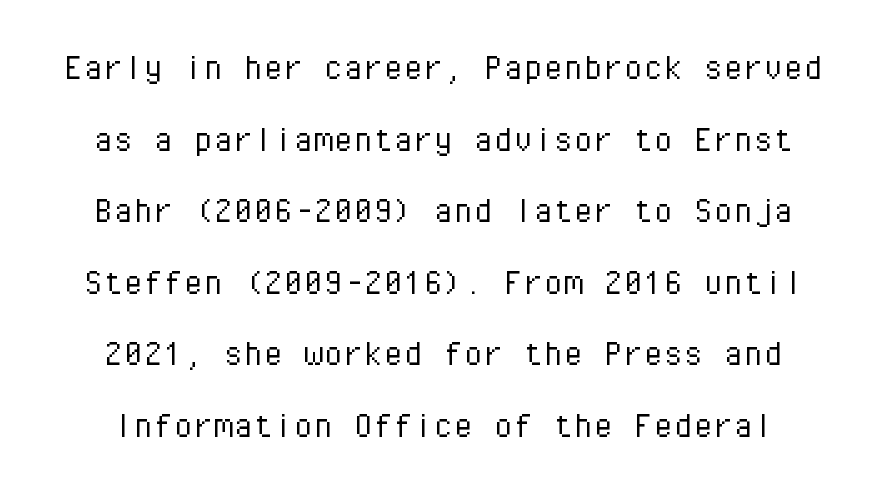
The image shows 40 px light sans-serif type, upright, monospaced; set line spacing 1.79x, normal letter spacing, not underlined; low stroke contrast and a medium x-height.
